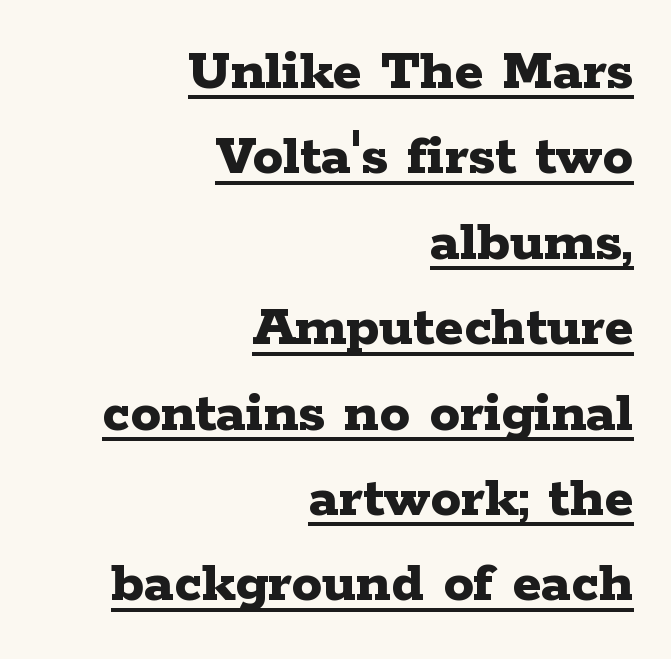
Q: Is the text bold? A: Yes.
Q: Is the text italic (slanted)? A: No, it is upright.
Q: Is the typeface a serif or a sans-serif typeface? A: Serif.
Q: Is the text underlined? A: Yes.
Q: How is the paragraph aligned? A: Right-aligned.
Q: Is the spacing between letters normal or unusually wide? A: Normal.
Q: Is the spacing between lines tight, normal or loose? A: Normal.
Q: Width (condensed, normal, or wide)? A: Wide.
Q: Stroke contrast? A: Low.
Q: x-height? A: Medium.
Q: Monospaced? A: No.
